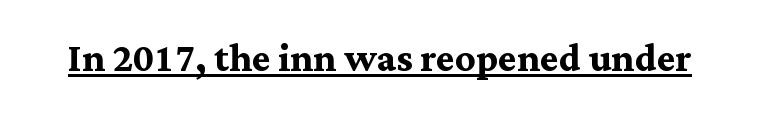
{"serif": "yes", "italic": "no", "bold": "yes", "weight": "semibold", "width": "normal", "stroke_contrast": "medium", "x_height": "medium", "monospaced": "no", "underline": "yes", "letter_spacing": "normal", "letter_spacing_em": 0.0, "glyph_px": 50}
